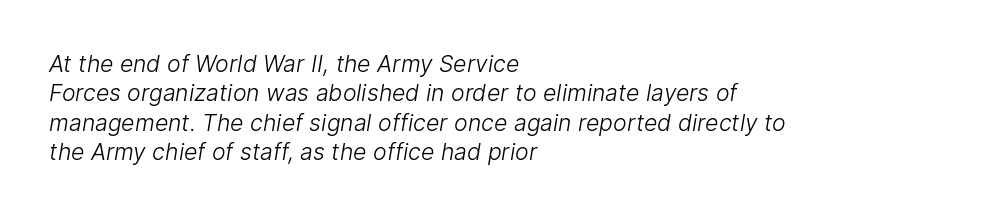
Q: Is the text bold? A: No.
Q: Is the text underlined? A: No.
Q: How is the paragraph aligned? A: Left-aligned.
Q: Is the spacing between letters normal or unusually wide? A: Normal.
Q: Is the spacing between lines tight, normal or loose? A: Normal.
